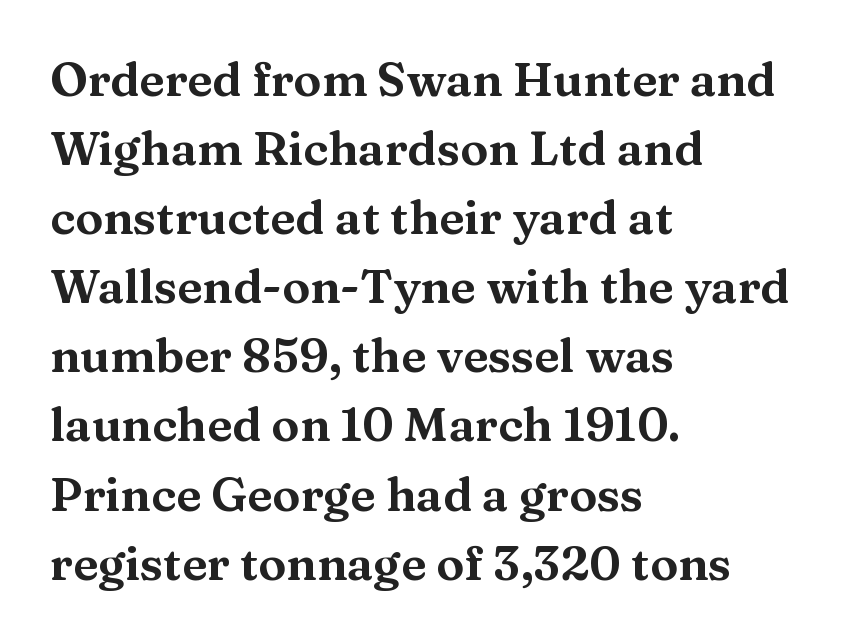
The characters display serif detailing at their extremities. The block of text has a typical density, with ordinary space between rows. The lettering holds an erect, upright posture throughout. You could not count columns in this text — the font is proportionally spaced. The rag falls on the right side of this text block.
